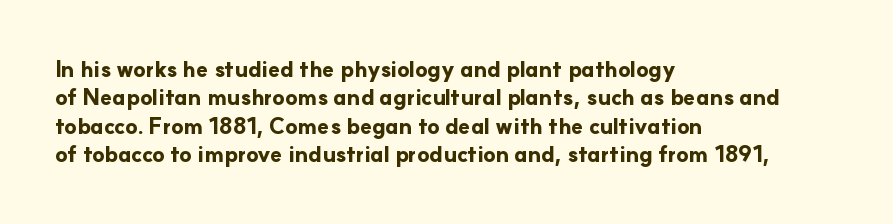
Q: Is the text bold? A: Yes.
Q: Is the text italic (slanted)? A: No, it is upright.
Q: Is the text underlined? A: No.
Q: How is the paragraph aligned? A: Left-aligned.
Q: Is the spacing between letters normal or unusually wide? A: Normal.
Q: Is the spacing between lines tight, normal or loose? A: Normal.
